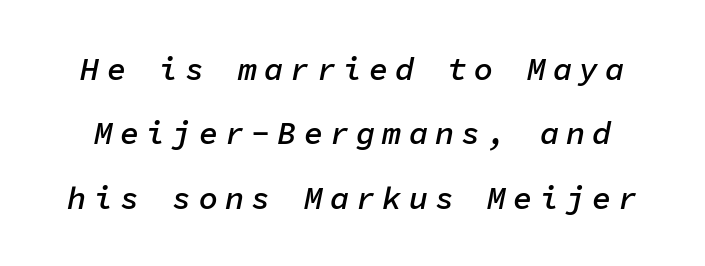
{"italic": "yes", "lean": "right", "slant_degrees": 11, "bold": "semi", "weight": "semibold", "width": "normal", "stroke_contrast": "low", "x_height": "medium", "monospaced": "yes", "underline": "no", "line_spacing": "loose", "line_spacing_ratio": 2.01, "letter_spacing": "wide", "letter_spacing_em": 0.22, "glyph_px": 32}
